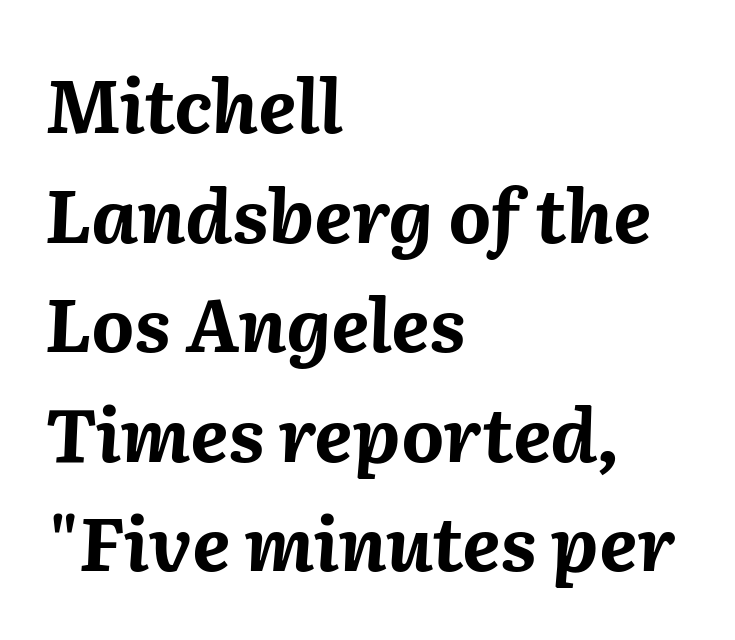
The image shows 74 px bold type, italic (leaning right); set left-aligned, normal line spacing (1.48x), normal letter spacing, not underlined; medium stroke contrast and a medium x-height.
